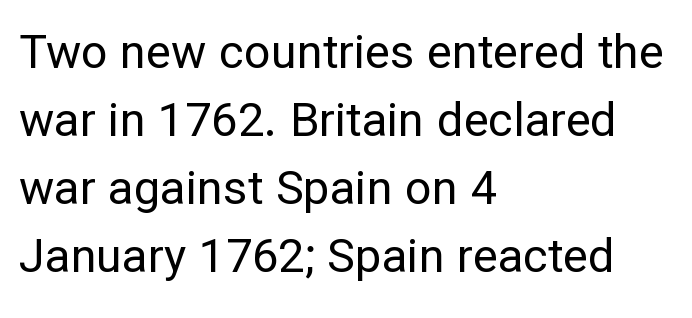
{"serif": "no", "italic": "no", "bold": "no", "weight": "regular", "width": "normal", "stroke_contrast": "low", "x_height": "medium", "monospaced": "no", "underline": "no", "align": "left", "line_spacing": "normal", "line_spacing_ratio": 1.45, "letter_spacing": "normal", "letter_spacing_em": 0.0, "glyph_px": 47}
